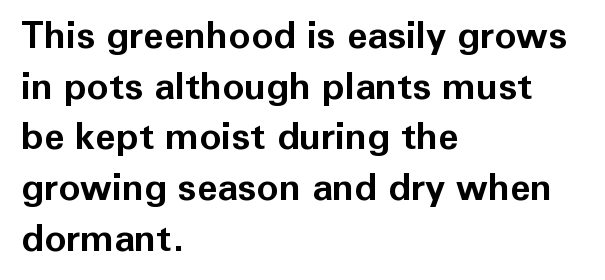
Q: Is the text bold? A: Yes.
Q: Is the text italic (slanted)? A: No, it is upright.
Q: Is the typeface a serif or a sans-serif typeface? A: Sans-serif.
Q: Is the text underlined? A: No.
Q: How is the paragraph aligned? A: Left-aligned.
Q: Is the spacing between letters normal or unusually wide? A: Normal.
Q: Is the spacing between lines tight, normal or loose? A: Normal.
Q: Width (condensed, normal, or wide)? A: Normal.
Q: Stroke contrast? A: Low.
Q: x-height? A: Medium.
Q: Monospaced? A: No.
